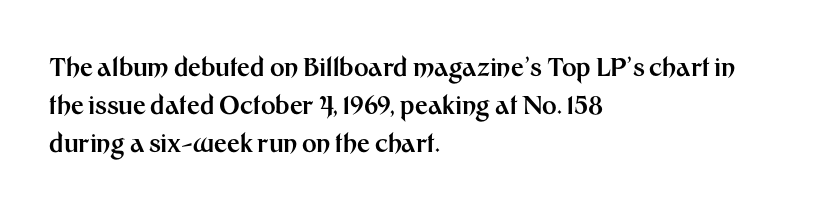
{"italic": "no", "bold": "yes", "underline": "no", "align": "left", "line_spacing": "normal", "line_spacing_ratio": 1.52, "letter_spacing": "normal", "letter_spacing_em": 0.0, "glyph_px": 25}
